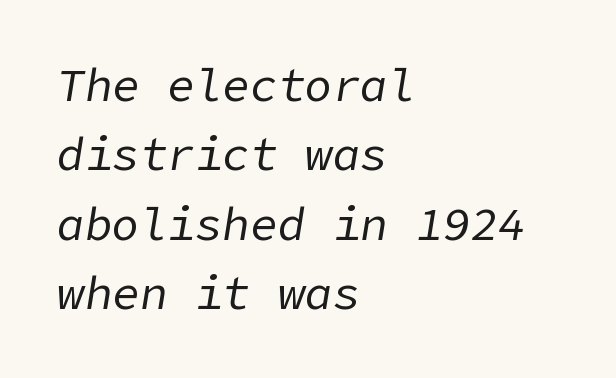
{"italic": "yes", "lean": "right", "slant_degrees": 9, "bold": "no", "weight": "regular", "width": "normal", "stroke_contrast": "low", "x_height": "medium", "underline": "no", "align": "left", "line_spacing": "normal", "line_spacing_ratio": 1.51, "letter_spacing": "normal", "letter_spacing_em": 0.0, "glyph_px": 46}
